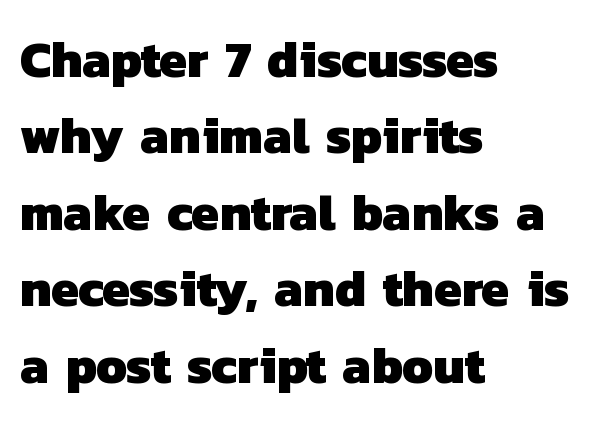
The image shows 51 px heavy sans-serif type; set left-aligned, normal line spacing (1.5x), normal letter spacing, not underlined; low stroke contrast and a medium x-height.
